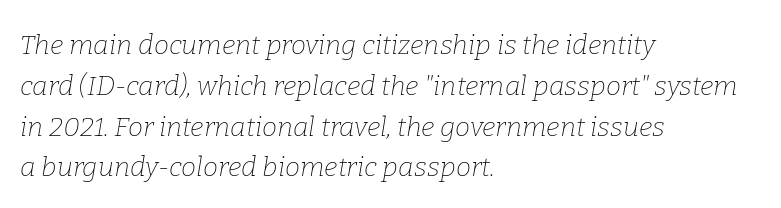
{"italic": "yes", "lean": "right", "slant_degrees": 9, "bold": "no", "underline": "no", "align": "left", "line_spacing": "normal", "line_spacing_ratio": 1.51, "letter_spacing": "normal", "letter_spacing_em": 0.0, "glyph_px": 27}
